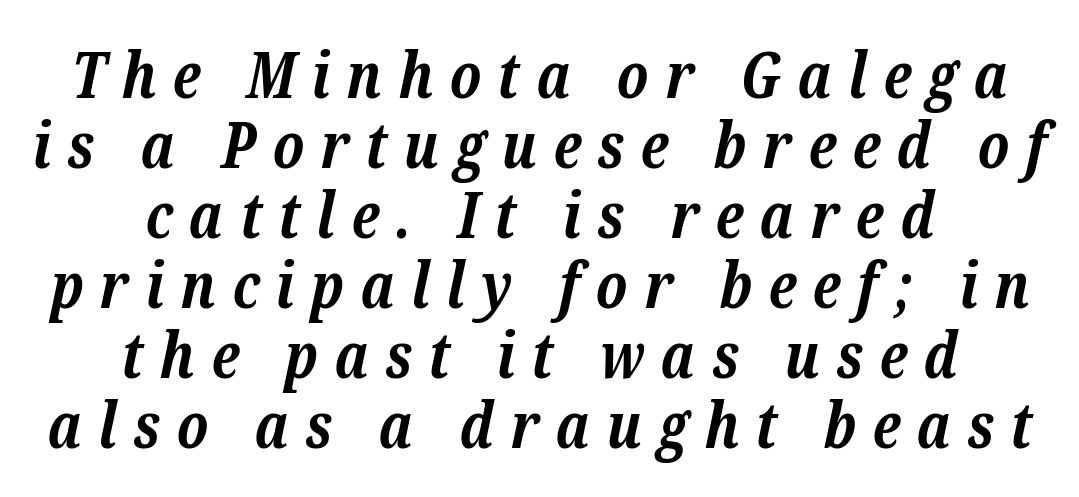
Q: Is the text bold? A: Yes.
Q: Is the text italic (slanted)? A: Yes, it leans right by about 12 degrees.
Q: Is the typeface a serif or a sans-serif typeface? A: Serif.
Q: Is the text underlined? A: No.
Q: How is the paragraph aligned? A: Centered.
Q: Is the spacing between letters normal or unusually wide? A: Unusually wide.
Q: Is the spacing between lines tight, normal or loose? A: Tight.
Q: Width (condensed, normal, or wide)? A: Normal.
Q: Stroke contrast? A: Low.
Q: x-height? A: Medium.
Q: Monospaced? A: No.
